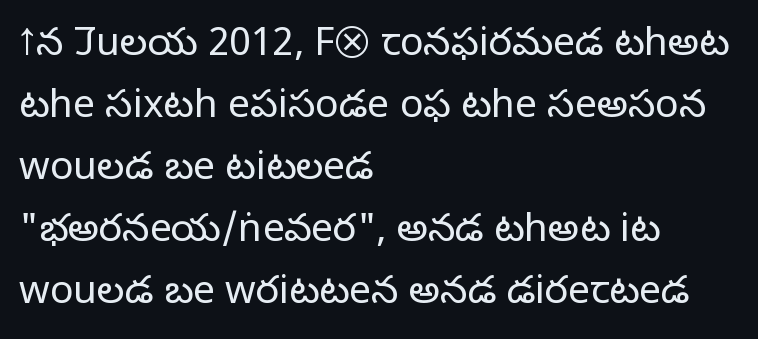
Q: Is the text bold? A: No.
Q: Is the text italic (slanted)? A: No, it is upright.
Q: Is the typeface a serif or a sans-serif typeface? A: Sans-serif.
Q: Is the text underlined? A: No.
Q: How is the paragraph aligned? A: Left-aligned.
Q: Is the spacing between letters normal or unusually wide? A: Normal.
Q: Is the spacing between lines tight, normal or loose? A: Normal.
Q: Width (condensed, normal, or wide)? A: Normal.
Q: Stroke contrast? A: Low.
Q: x-height? A: Medium.
Q: Monospaced? A: No.
